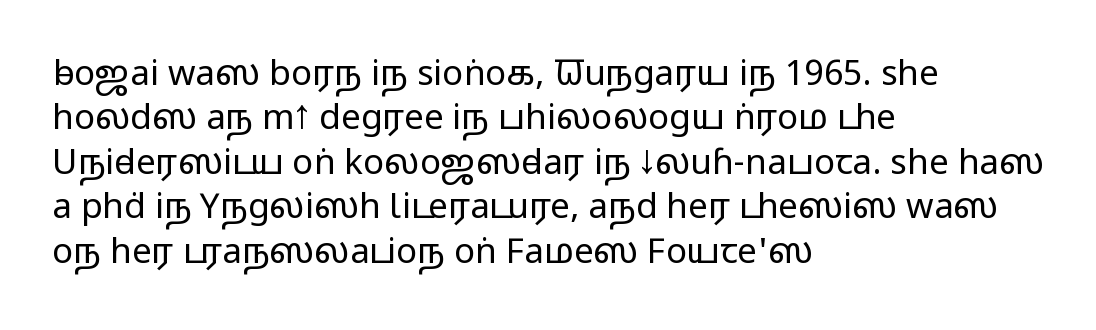
The passage shown is typed in a proportional face where columns would drift. Anything drawn beneath the words? Only blank space. The rendering uses a moderate line-height, typical for paragraphs. Does the lettering tilt? It doesn't — this is upright. The typesetter chose a ragged-right arrangement here. This is sans-serif lettering, the kind often seen on screens and signage.
